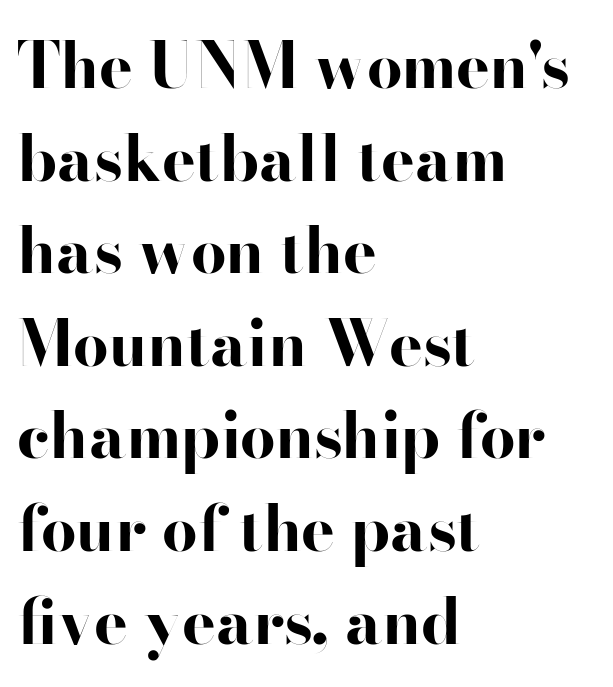
The image shows 63 px bold, wide sans-serif type, upright; set left-aligned, normal line spacing (1.47x), normal letter spacing, not underlined; high stroke contrast and a small x-height.
